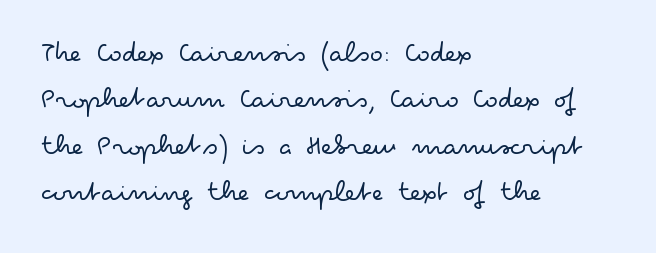
These lines are composed in type without serifs. Think of a printed novel: that variable character pitch is what you see here. A normal amount of white space separates one row of letters from the next. Every character sits straight up, as roman type does.
